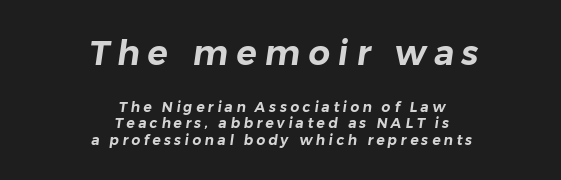
The image shows 34 px sans-serif type; set centered, line spacing 1.17x, unusually wide letter spacing (+0.24 em), not underlined; the first (top) block is 2.43x larger; low stroke contrast and a medium x-height.
